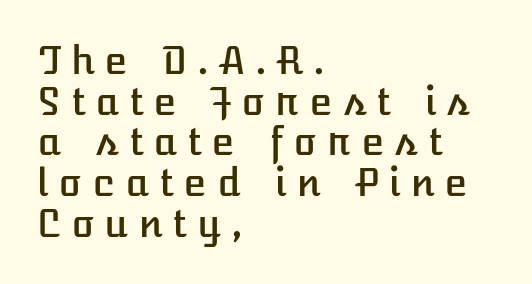
Teacher's note: observe the even left margin — that is flush-left alignment. A typesetter would call this heavily tracked-out type. The lines are packed closely together with very little leading. This sample uses an upright cut, with every glyph sitting square on the baseline. The area under the type is left untouched.
